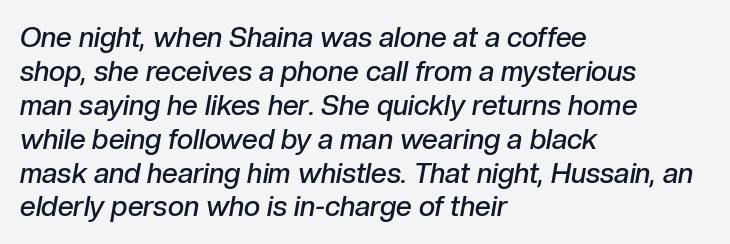
Q: Is the text bold? A: Semi-bold.
Q: Is the text italic (slanted)? A: Yes, it leans right by about 10 degrees.
Q: Is the text underlined? A: No.
Q: How is the paragraph aligned? A: Left-aligned.
Q: Is the spacing between letters normal or unusually wide? A: Normal.
Q: Width (condensed, normal, or wide)? A: Normal.
Q: Stroke contrast? A: Low.
Q: x-height? A: Medium.
Q: Monospaced? A: No.
